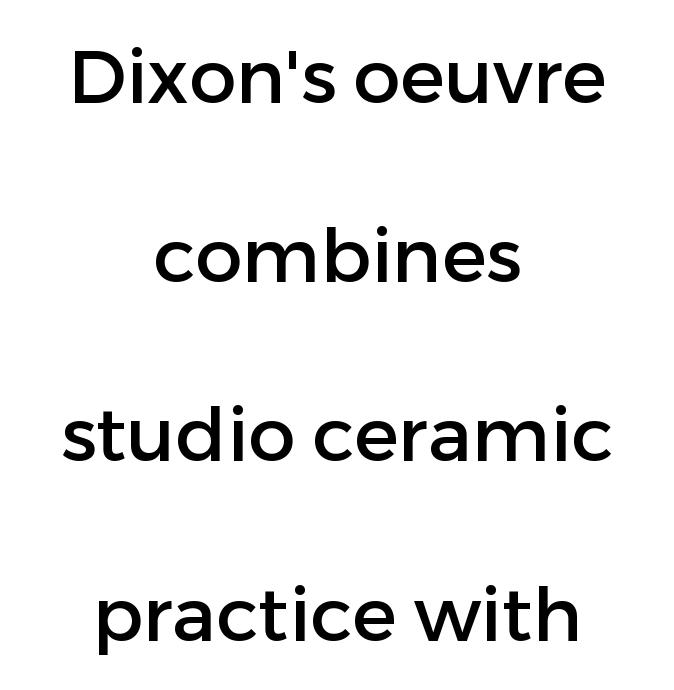
The image shows 75 px sans-serif type, upright; set centered, loose line spacing (2.39x), normal letter spacing, not underlined; low stroke contrast and a medium x-height.
